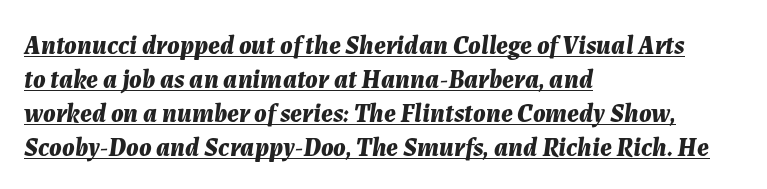
{"italic": "yes", "lean": "right", "slant_degrees": 7, "bold": "yes", "underline": "yes", "align": "left", "line_spacing": "normal", "line_spacing_ratio": 1.31, "letter_spacing": "normal", "letter_spacing_em": 0.0, "glyph_px": 26}
